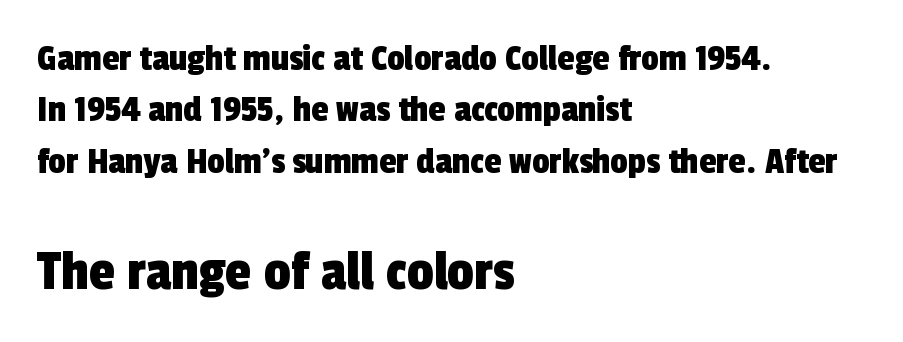
Q: Is the typeface a serif or a sans-serif typeface? A: Sans-serif.
Q: Is the text underlined? A: No.
Q: How is the paragraph aligned? A: Left-aligned.
Q: Is the spacing between letters normal or unusually wide? A: Normal.
Q: Is the spacing between lines tight, normal or loose? A: Normal.
Q: Which block of text is set in a larger size, the first (top) or the second (bottom)? A: The second (bottom) one.
Q: Width (condensed, normal, or wide)? A: Condensed.
Q: x-height? A: Medium.
Q: Monospaced? A: No.
